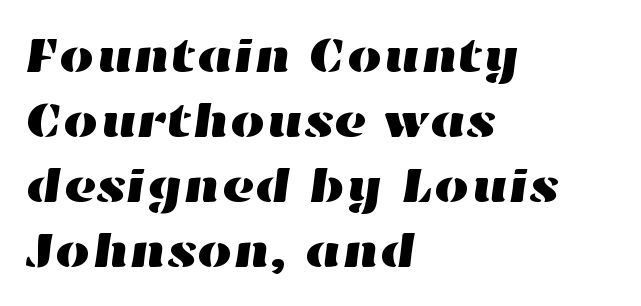
Leading: standard. The paragraph shown leans on its left margin. The gaps between neighbouring characters are ordinary and unremarkable. You could not count columns in this text — the font is proportionally spaced. The space beneath each line is pristine and unruled.
